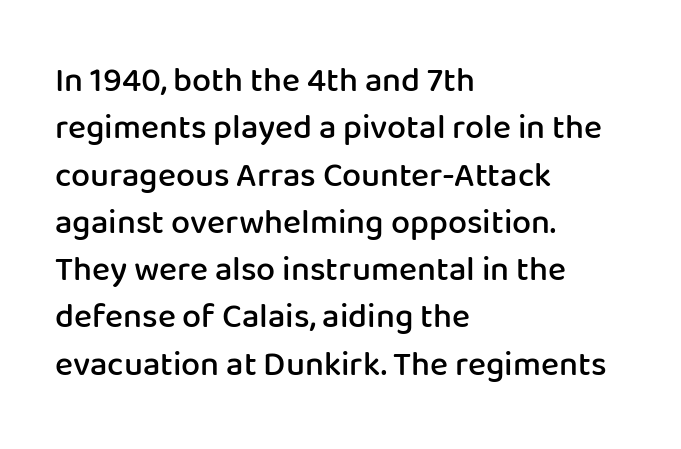
The image shows 34 px semibold sans-serif type, upright; set left-aligned, normal line spacing (1.39x), normal letter spacing, not underlined; low stroke contrast and a medium x-height.
